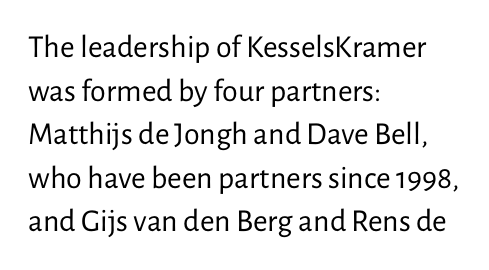
The image shows 32 px regular-weight sans-serif type, upright; set left-aligned, normal line spacing (1.36x), normal letter spacing, not underlined; low stroke contrast and a medium x-height.
